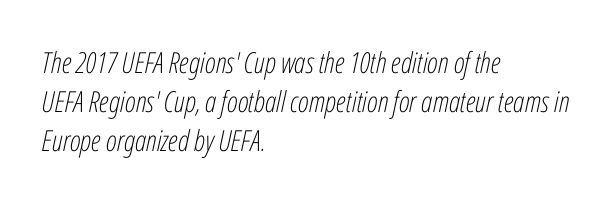
{"italic": "yes", "lean": "right", "slant_degrees": 12, "bold": "no", "weight": "light", "width": "condensed", "stroke_contrast": "low", "x_height": "medium", "monospaced": "no", "underline": "no", "align": "left", "line_spacing": "normal", "line_spacing_ratio": 1.35, "letter_spacing": "normal", "letter_spacing_em": 0.0, "glyph_px": 29}
